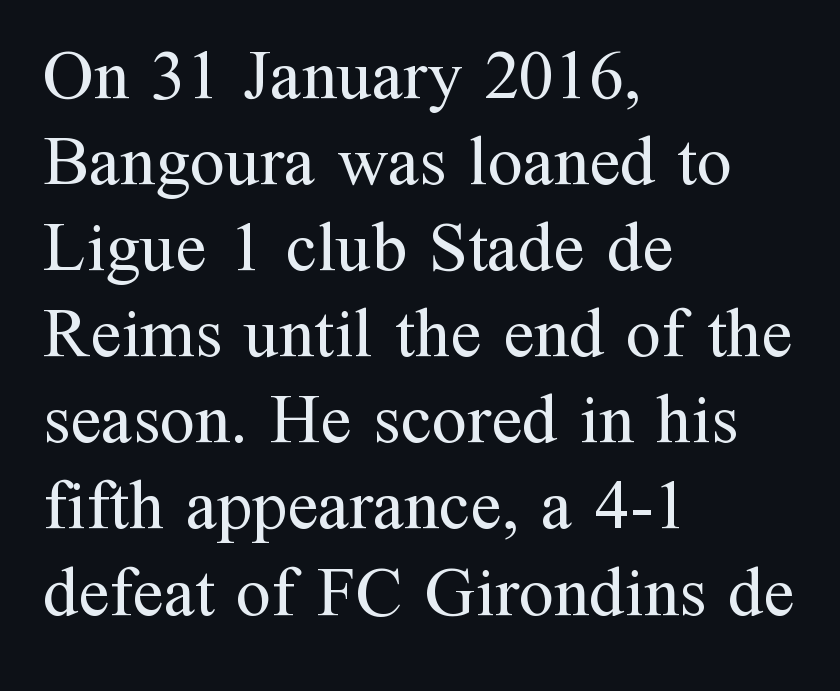
{"serif": "yes", "italic": "no", "bold": "no", "weight": "regular", "width": "normal", "stroke_contrast": "medium", "x_height": "medium", "monospaced": "no", "underline": "no", "align": "left", "line_spacing_ratio": 1.23, "letter_spacing": "normal", "letter_spacing_em": 0.0, "glyph_px": 70}
